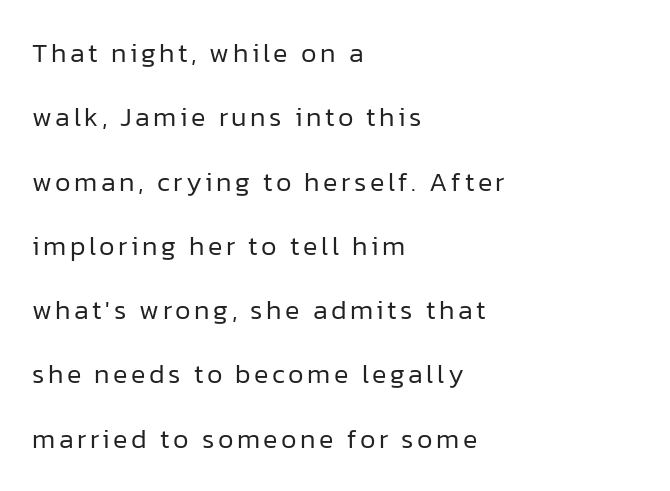
The image shows 27 px text type, upright; set left-aligned, loose line spacing (2.38x), not underlined.
